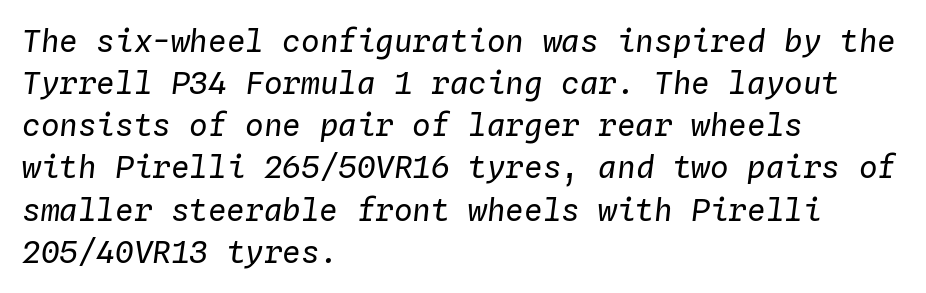
The image shows 31 px regular-weight type, italic (leaning right), monospaced; set left-aligned, normal line spacing (1.36x), normal letter spacing, not underlined; low stroke contrast and a medium x-height.
